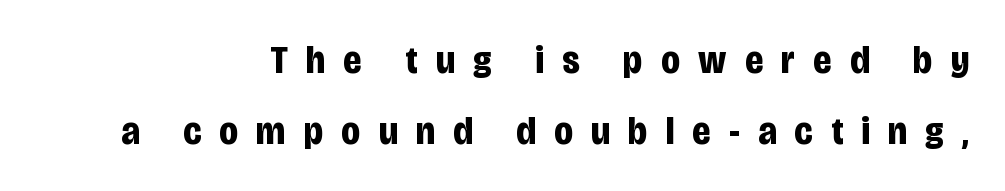
Q: Is the text bold? A: Yes.
Q: Is the text italic (slanted)? A: No, it is upright.
Q: Is the typeface a serif or a sans-serif typeface? A: Sans-serif.
Q: Is the text underlined? A: No.
Q: How is the paragraph aligned? A: Right-aligned.
Q: Is the spacing between letters normal or unusually wide? A: Unusually wide.
Q: Width (condensed, normal, or wide)? A: Condensed.
Q: Stroke contrast? A: Low.
Q: x-height? A: Large.
Q: Monospaced? A: No.
